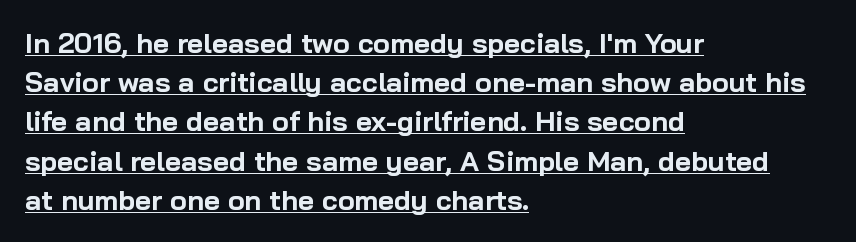
Q: Is the text bold? A: Yes.
Q: Is the text italic (slanted)? A: No, it is upright.
Q: Is the typeface a serif or a sans-serif typeface? A: Sans-serif.
Q: Is the text underlined? A: Yes.
Q: How is the paragraph aligned? A: Left-aligned.
Q: Is the spacing between letters normal or unusually wide? A: Normal.
Q: Is the spacing between lines tight, normal or loose? A: Normal.
Q: Width (condensed, normal, or wide)? A: Normal.
Q: Stroke contrast? A: Low.
Q: x-height? A: Medium.
Q: Monospaced? A: No.
